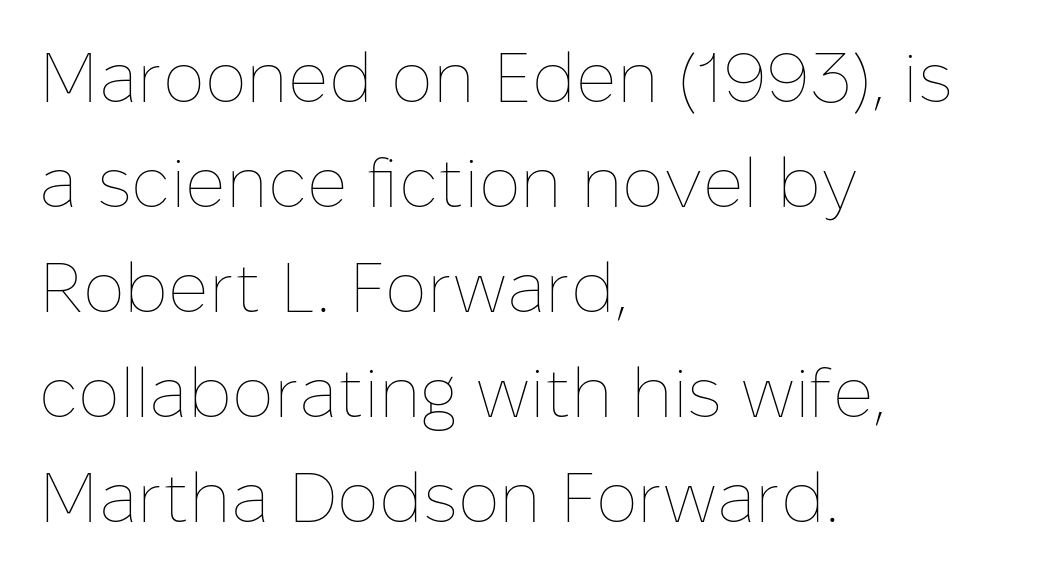
Q: Is the text bold? A: No.
Q: Is the text italic (slanted)? A: No, it is upright.
Q: Is the text underlined? A: No.
Q: How is the paragraph aligned? A: Left-aligned.
Q: Is the spacing between letters normal or unusually wide? A: Normal.
Q: Is the spacing between lines tight, normal or loose? A: Normal.
Q: Width (condensed, normal, or wide)? A: Normal.
Q: Stroke contrast? A: Low.
Q: x-height? A: Medium.
Q: Monospaced? A: No.
